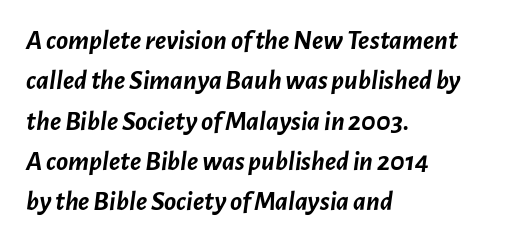
The image shows 28 px semibold type, italic (leaning right); set left-aligned, normal line spacing (1.44x), normal letter spacing, not underlined; low stroke contrast and a medium x-height.
